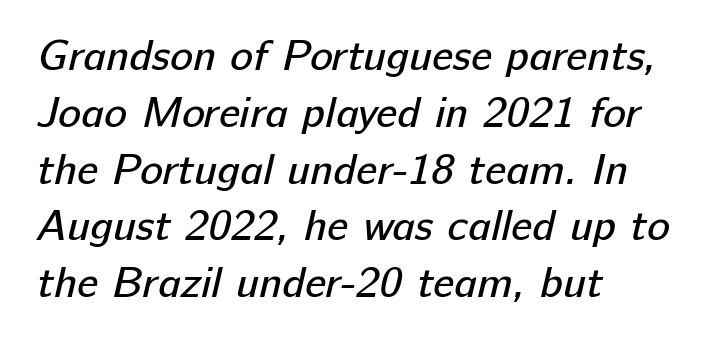
Q: Is the text bold? A: No.
Q: Is the typeface a serif or a sans-serif typeface? A: Sans-serif.
Q: Is the text underlined? A: No.
Q: How is the paragraph aligned? A: Left-aligned.
Q: Is the spacing between letters normal or unusually wide? A: Normal.
Q: Is the spacing between lines tight, normal or loose? A: Normal.
Q: Width (condensed, normal, or wide)? A: Normal.
Q: Stroke contrast? A: Low.
Q: x-height? A: Medium.
Q: Monospaced? A: No.
